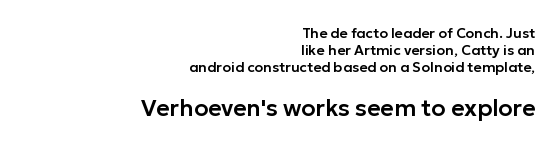
Q: Is the text italic (slanted)? A: No, it is upright.
Q: Is the text underlined? A: No.
Q: How is the paragraph aligned? A: Right-aligned.
Q: Is the spacing between letters normal or unusually wide? A: Normal.
Q: Which block of text is set in a larger size, the first (top) or the second (bottom)? A: The second (bottom) one.
